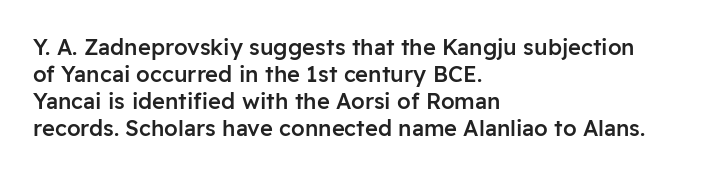
Q: Is the text bold? A: Semi-bold.
Q: Is the text italic (slanted)? A: No, it is upright.
Q: Is the text underlined? A: No.
Q: How is the paragraph aligned? A: Left-aligned.
Q: Is the spacing between letters normal or unusually wide? A: Normal.
